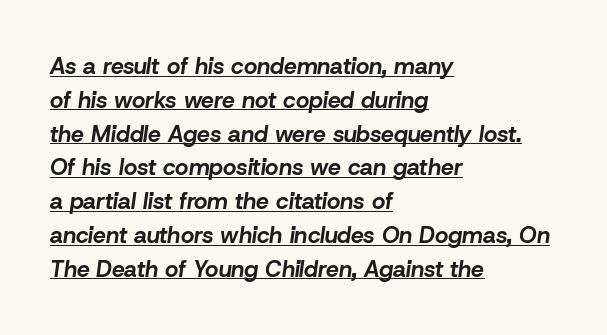
Each new line begins a customary step beneath the previous one. You could call the tracking neutral — neither tight nor loose. This sample carries an underscore along the baseline area. This is oblique type, the kind used for emphasis or titles.
